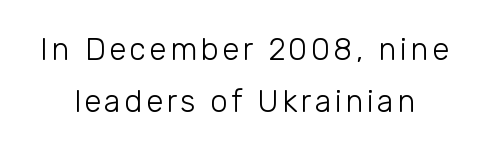
The image shows 31 px light sans-serif type, upright; set normal line spacing (1.69x), not underlined; low stroke contrast and a medium x-height.
